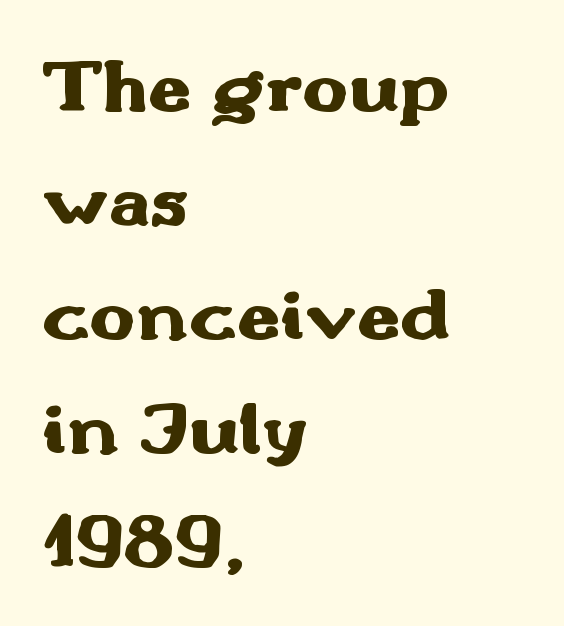
Q: Is the text bold? A: Yes.
Q: Is the text italic (slanted)? A: No, it is upright.
Q: Is the typeface a serif or a sans-serif typeface? A: Sans-serif.
Q: Is the text underlined? A: No.
Q: How is the paragraph aligned? A: Left-aligned.
Q: Is the spacing between letters normal or unusually wide? A: Normal.
Q: Is the spacing between lines tight, normal or loose? A: Normal.
Q: Width (condensed, normal, or wide)? A: Wide.
Q: Stroke contrast? A: Medium.
Q: x-height? A: Small.
Q: Monospaced? A: No.
